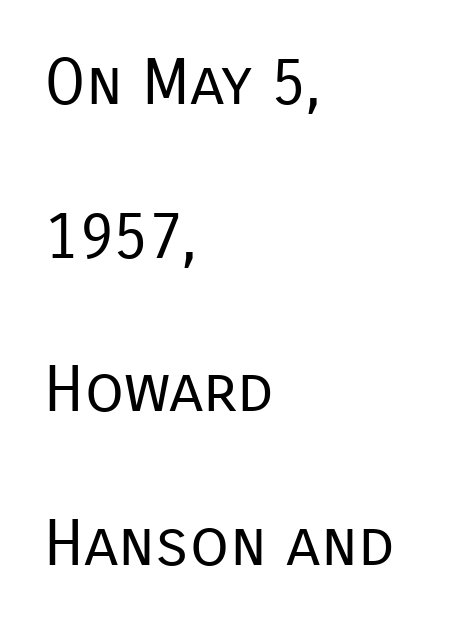
The face used here is a sans, in the tradition of grotesques and geometrics. Weight class: somewhere from thin through regular. These lines stand farther apart than default settings would place them. The passage shown is typed in a proportional face where columns would drift.
